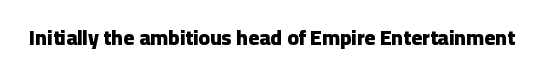
{"italic": "no", "bold": "yes", "underline": "no", "letter_spacing": "normal", "letter_spacing_em": 0.0, "glyph_px": 21}
